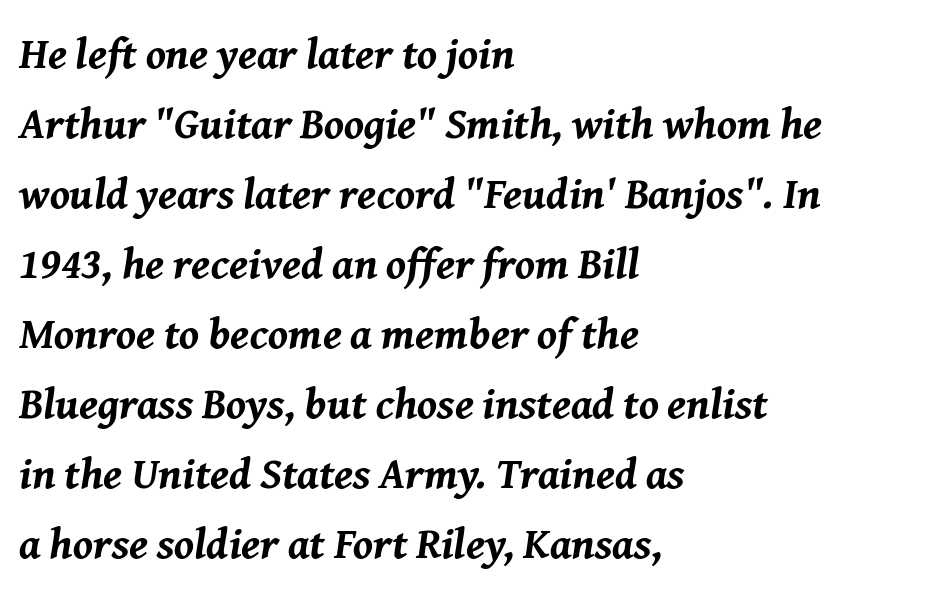
The image shows 44 px bold type, italic (leaning right); set left-aligned, normal line spacing (1.59x), normal letter spacing, not underlined; medium stroke contrast and a medium x-height.
